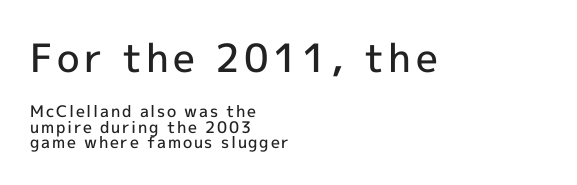
The image shows 39 px semibold sans-serif type, upright; set left-aligned, tight line spacing (0.97x), not underlined; the first (top) block is 2.44x larger; a medium x-height.
